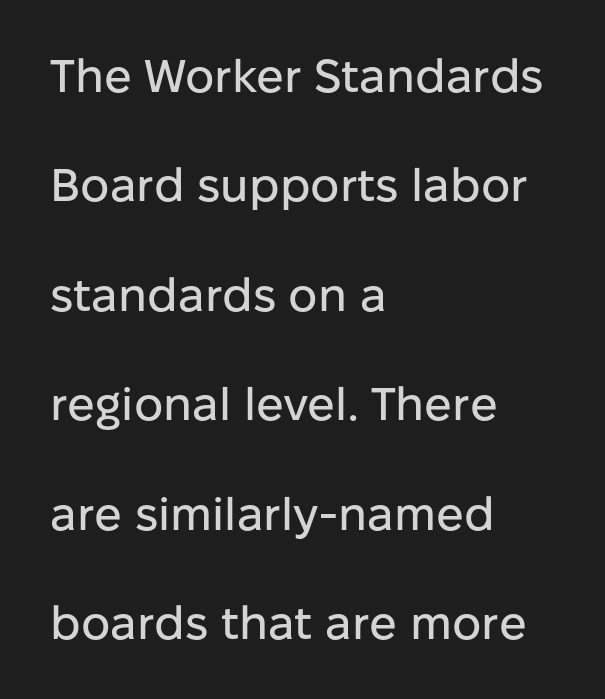
Q: Is the text italic (slanted)? A: No, it is upright.
Q: Is the typeface a serif or a sans-serif typeface? A: Sans-serif.
Q: Is the text underlined? A: No.
Q: How is the paragraph aligned? A: Left-aligned.
Q: Is the spacing between letters normal or unusually wide? A: Normal.
Q: Is the spacing between lines tight, normal or loose? A: Loose.
Q: Width (condensed, normal, or wide)? A: Normal.
Q: Stroke contrast? A: Low.
Q: x-height? A: Medium.
Q: Monospaced? A: No.
